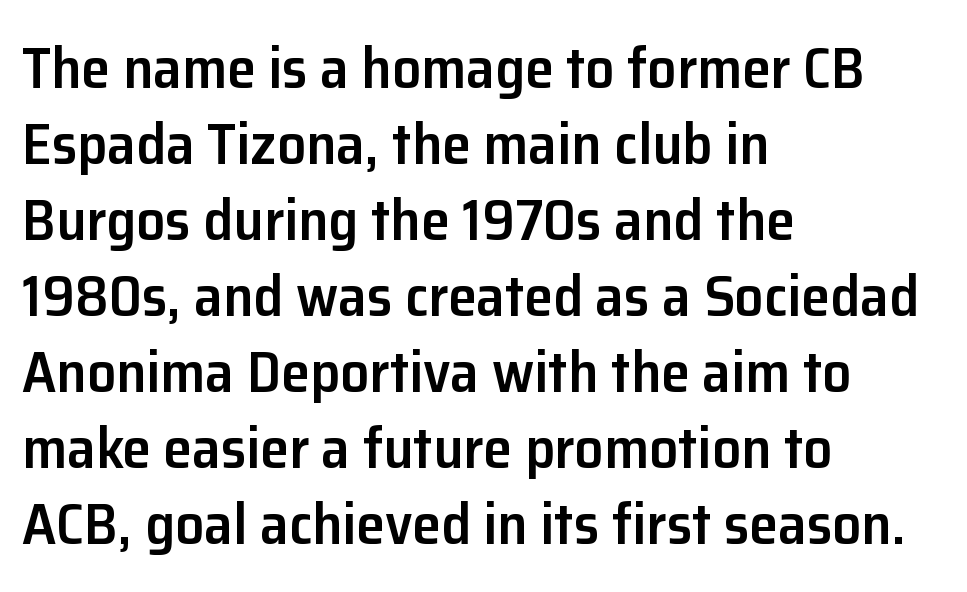
Q: Is the text bold? A: Semi-bold.
Q: Is the text italic (slanted)? A: No, it is upright.
Q: Is the typeface a serif or a sans-serif typeface? A: Sans-serif.
Q: Is the text underlined? A: No.
Q: How is the paragraph aligned? A: Left-aligned.
Q: Is the spacing between letters normal or unusually wide? A: Normal.
Q: Is the spacing between lines tight, normal or loose? A: Normal.
Q: Width (condensed, normal, or wide)? A: Normal.
Q: Stroke contrast? A: Low.
Q: x-height? A: Medium.
Q: Monospaced? A: No.
